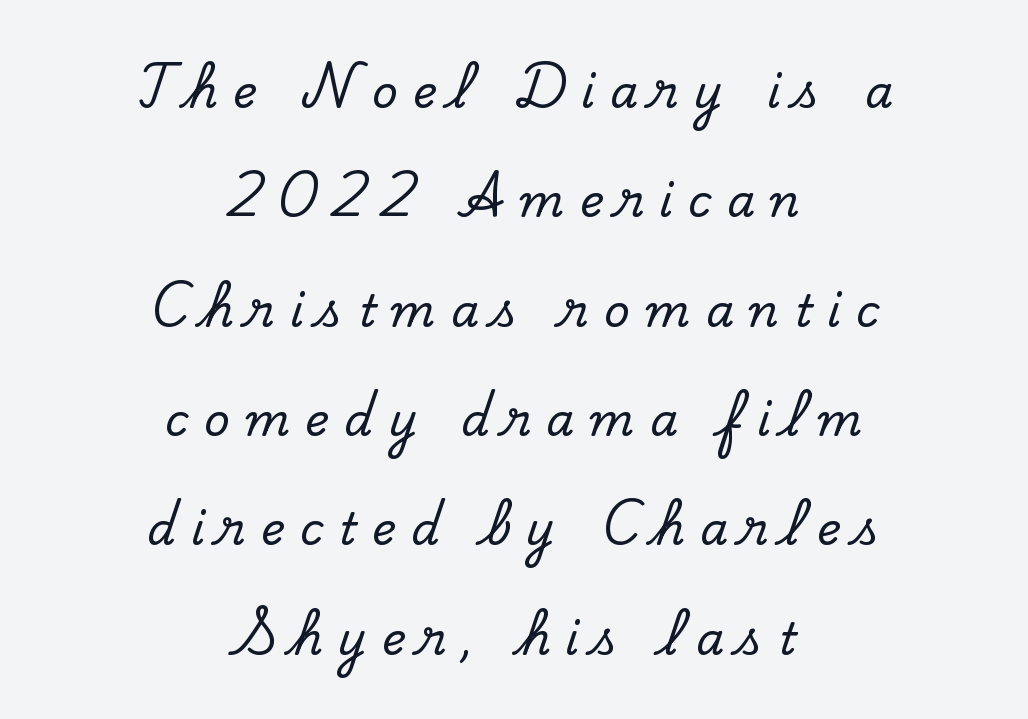
The image shows 45 px serif type; set centered, loose line spacing (2.43x), unusually wide letter spacing (+0.34 em), not underlined; low stroke contrast and a small x-height.
